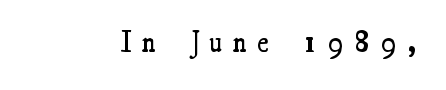
The image shows 29 px semibold, condensed serif type, upright; set unusually wide letter spacing (+0.36 em), not underlined; medium stroke contrast and a small x-height.
